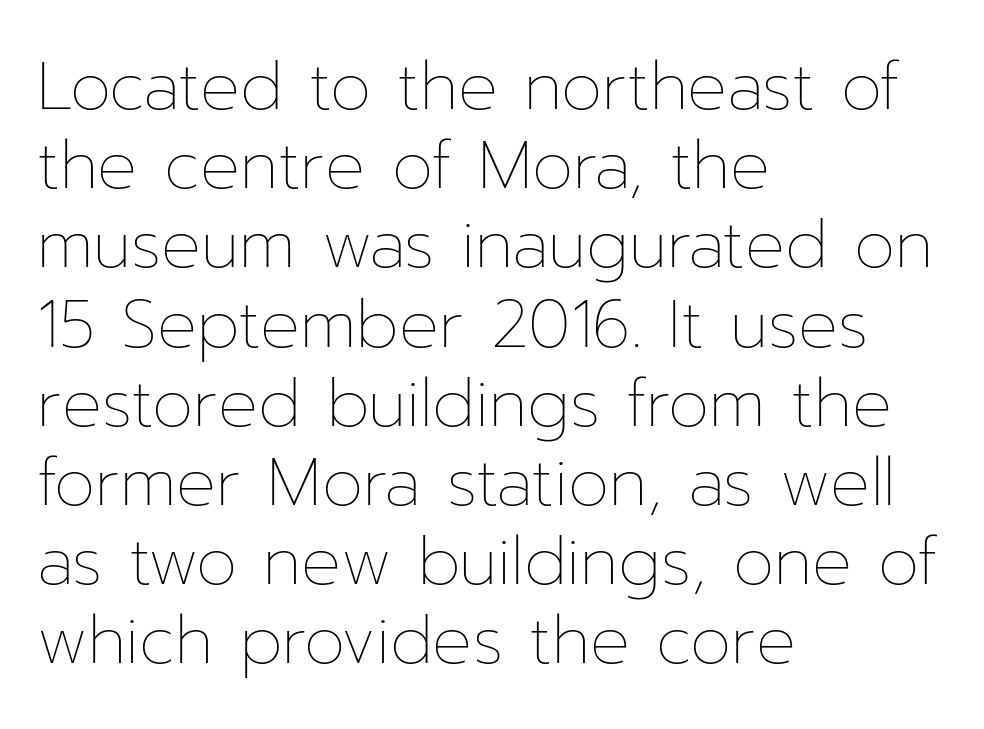
Q: Is the text bold? A: No.
Q: Is the text italic (slanted)? A: No, it is upright.
Q: Is the text underlined? A: No.
Q: How is the paragraph aligned? A: Left-aligned.
Q: Is the spacing between letters normal or unusually wide? A: Normal.
Q: Width (condensed, normal, or wide)? A: Normal.
Q: Stroke contrast? A: Low.
Q: x-height? A: Medium.
Q: Monospaced? A: No.
